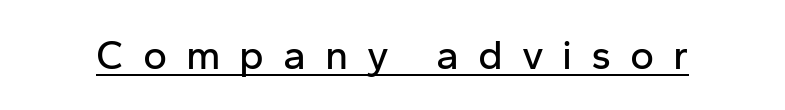
Like a heading marked for emphasis, these lines bear an underscore. A typesetter would mark this as roman, not italic. The typeface chosen for these lines omits serifs. Loose tracking; the words dissolve into strings of separated letters. Each letter keeps its own natural width here, so spacing adapts to shape.
